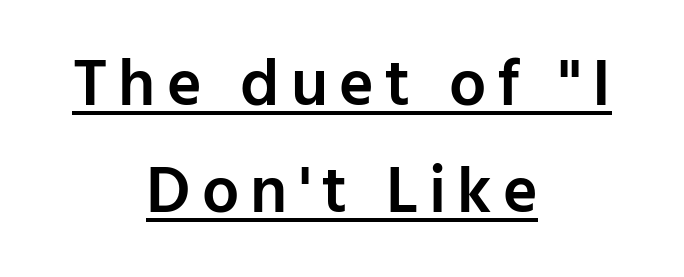
The letters carry no serifs — their stems end cleanly without finishing strokes. A student would call this center alignment; a typographer would say set centered. A baseline rule has been typeset under these characters. Ascenders rise straight up at ninety degrees. Quick note: interline space is typical.
